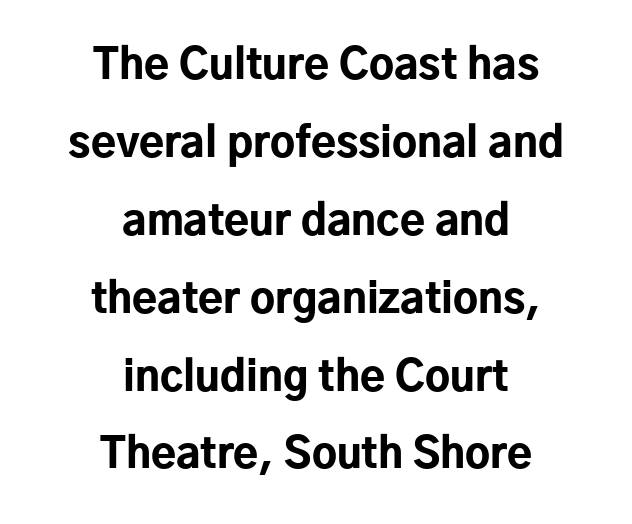
The image shows 41 px bold sans-serif type, upright; set centered, loose line spacing (1.9x), normal letter spacing, not underlined; low stroke contrast and a medium x-height.
